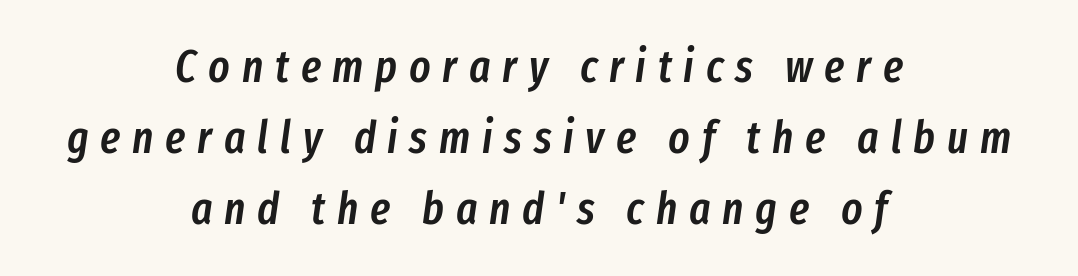
{"italic": "yes", "lean": "right", "slant_degrees": 8, "bold": "semi", "weight": "semibold", "width": "condensed", "stroke_contrast": "low", "x_height": "medium", "monospaced": "no", "underline": "no", "align": "center", "line_spacing": "normal", "line_spacing_ratio": 1.58, "letter_spacing": "wide", "letter_spacing_em": 0.26, "glyph_px": 45}
